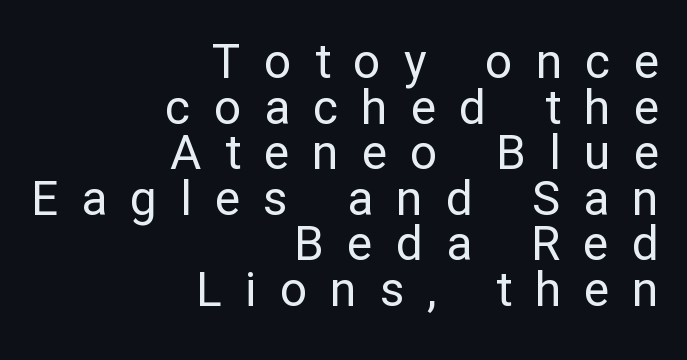
The image shows 48 px regular-weight sans-serif type, upright; set right-aligned, tight line spacing (0.95x), unusually wide letter spacing (+0.48 em), not underlined; low stroke contrast and a medium x-height.
